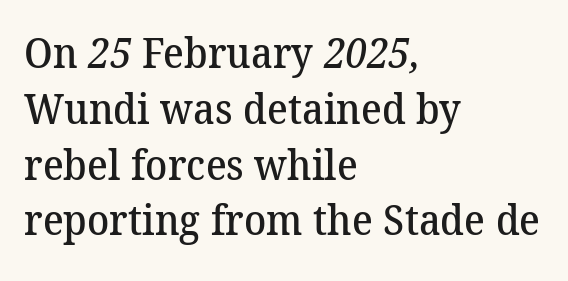
Q: Is the text bold? A: Semi-bold.
Q: Is the typeface a serif or a sans-serif typeface? A: Serif.
Q: Is the text underlined? A: No.
Q: How is the paragraph aligned? A: Left-aligned.
Q: Is the spacing between letters normal or unusually wide? A: Normal.
Q: Is the spacing between lines tight, normal or loose? A: Normal.
Q: Width (condensed, normal, or wide)? A: Normal.
Q: Stroke contrast? A: Medium.
Q: x-height? A: Medium.
Q: Monospaced? A: No.
